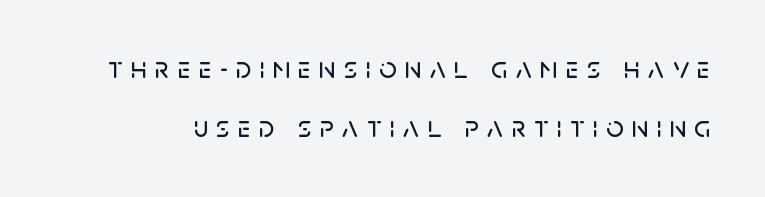
The image shows 30 px sans-serif type, upright; set loose line spacing (1.96x), unusually wide letter spacing (+0.28 em), not underlined; low stroke contrast and a large x-height.
